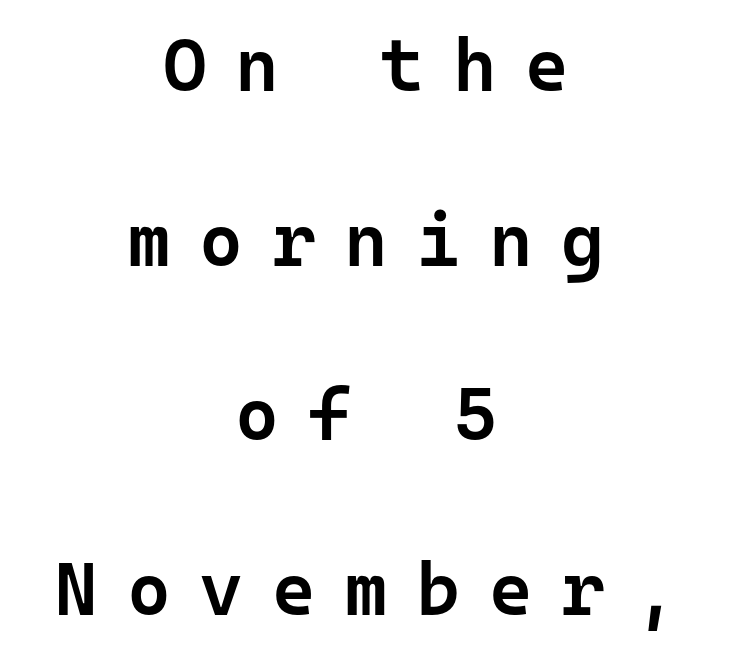
The image shows 75 px semibold sans-serif type, upright, monospaced; set centered, loose line spacing (2.33x), unusually wide letter spacing (+0.38 em), not underlined; low stroke contrast and a medium x-height.
